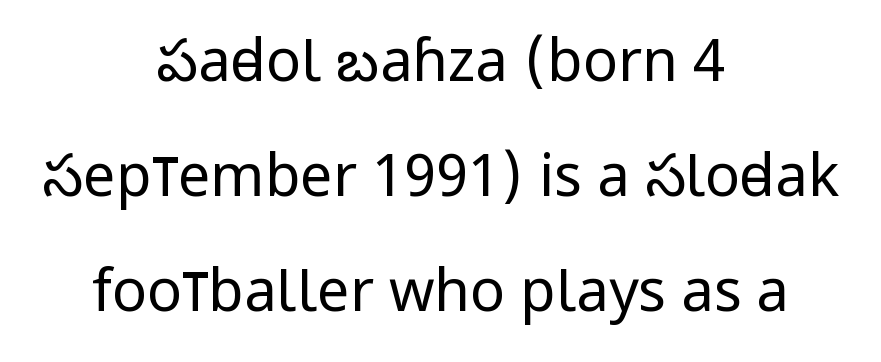
{"serif": "no", "italic": "no", "bold": "no", "weight": "regular", "width": "condensed", "stroke_contrast": "low", "x_height": "large", "monospaced": "no", "underline": "no", "align": "center", "line_spacing": "loose", "line_spacing_ratio": 1.98, "letter_spacing": "normal", "letter_spacing_em": 0.0, "glyph_px": 58}
